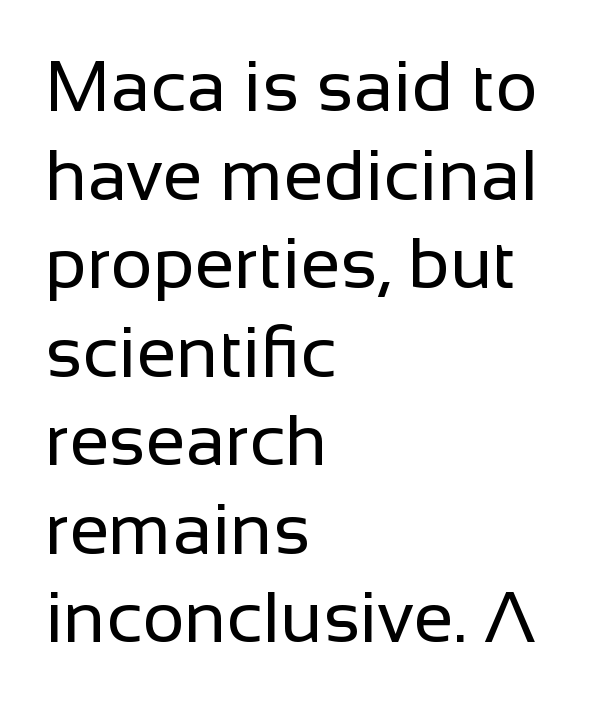
Q: Is the text bold? A: No.
Q: Is the text italic (slanted)? A: No, it is upright.
Q: Is the typeface a serif or a sans-serif typeface? A: Sans-serif.
Q: Is the text underlined? A: No.
Q: How is the paragraph aligned? A: Left-aligned.
Q: Is the spacing between letters normal or unusually wide? A: Normal.
Q: Width (condensed, normal, or wide)? A: Normal.
Q: Stroke contrast? A: Low.
Q: x-height? A: Medium.
Q: Monospaced? A: No.
